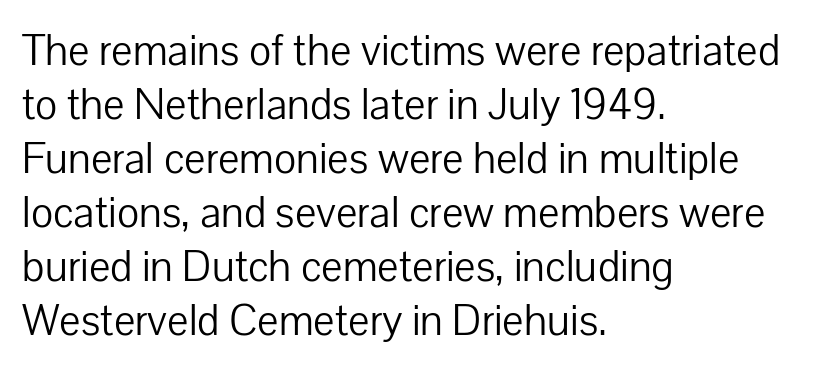
Spacing verdict: proportional, widths tailored to each character. Serif or sans? Sans — the stroke terminals are bare. The letters stand upright; this is a roman face. Glance below the letters and you will spot only blank space.
